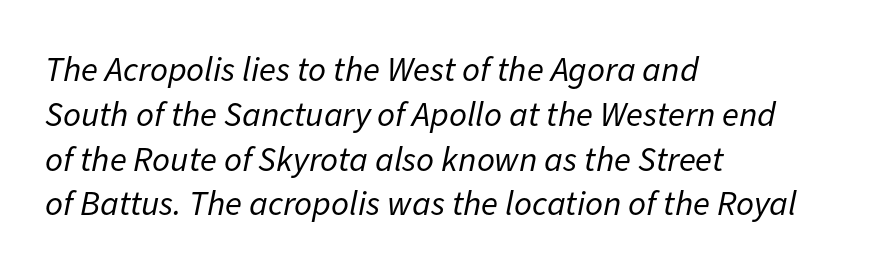
The letters sit at their default tracking, neither squeezed nor spread. Horizontally, the lines are justified to the leading edge only. No heavy texture on the line: the type isn't bold. Slanted lettering throughout.
